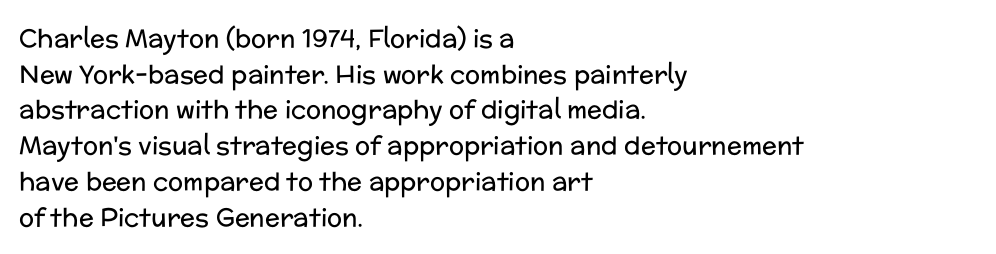
{"italic": "no", "bold": "no", "underline": "no", "align": "left", "line_spacing": "normal", "line_spacing_ratio": 1.43, "letter_spacing": "normal", "letter_spacing_em": 0.0, "glyph_px": 25}
